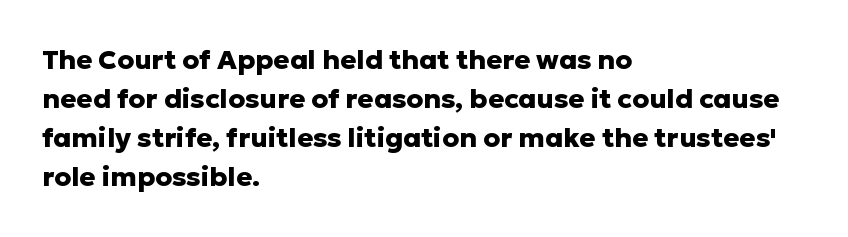
Q: Is the text bold? A: Yes.
Q: Is the text italic (slanted)? A: No, it is upright.
Q: Is the text underlined? A: No.
Q: How is the paragraph aligned? A: Left-aligned.
Q: Is the spacing between letters normal or unusually wide? A: Normal.
Q: Is the spacing between lines tight, normal or loose? A: Normal.
